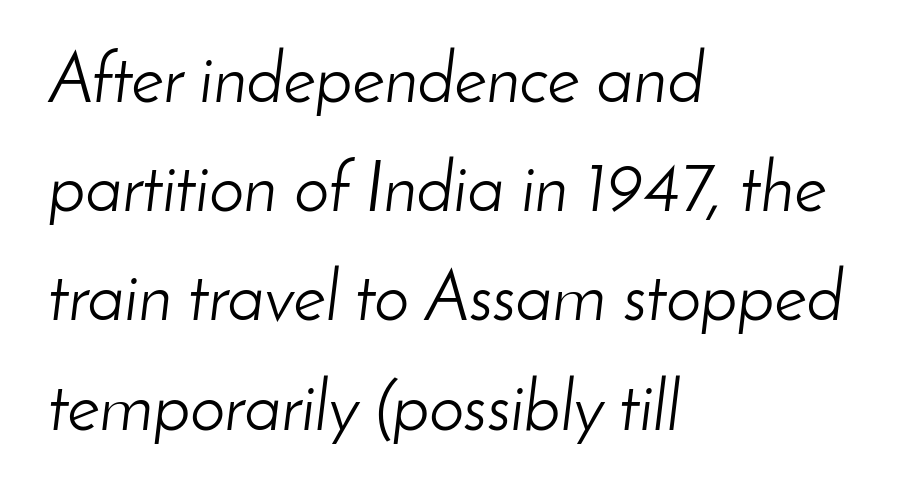
The type is set solid horizontally, with unmodified tracking. The leading is moderate, giving the passage an even texture. No chunkiness to these letters — they're not bold. The passage shown is typed in a proportional face where columns would drift. Yep, that's italic — everything's leaning. Layout note: lines flush left.
